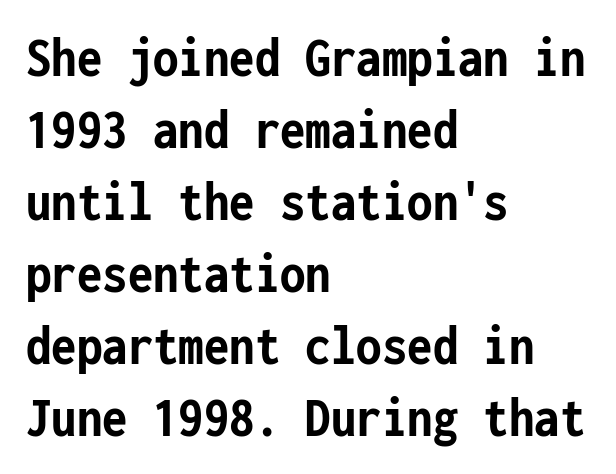
{"serif": "no", "italic": "no", "bold": "yes", "weight": "semibold", "width": "condensed", "stroke_contrast": "low", "x_height": "medium", "monospaced": "yes", "underline": "no", "align": "left", "line_spacing_ratio": 1.24, "letter_spacing": "normal", "letter_spacing_em": 0.0, "glyph_px": 58}
